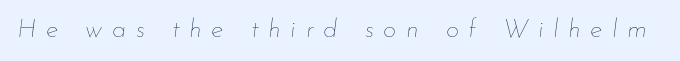
The image shows 26 px text type, italic (leaning right); set unusually wide letter spacing (+0.37 em), not underlined.
